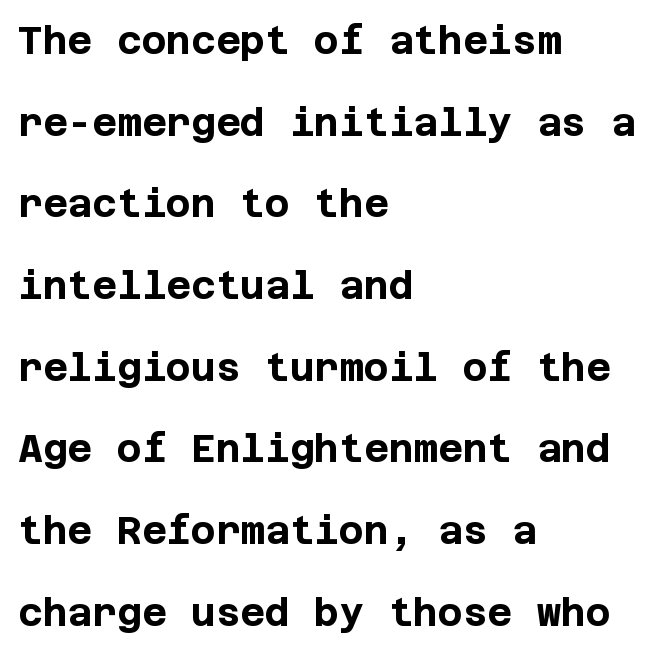
The image shows 38 px bold sans-serif type, upright; set left-aligned, loose line spacing (2.15x), normal letter spacing, not underlined; low stroke contrast and a large x-height.
